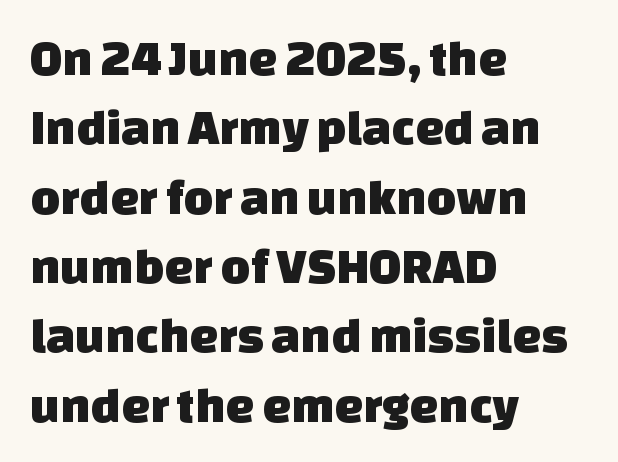
Q: Is the typeface a serif or a sans-serif typeface? A: Sans-serif.
Q: Is the text underlined? A: No.
Q: How is the paragraph aligned? A: Left-aligned.
Q: Is the spacing between letters normal or unusually wide? A: Normal.
Q: Is the spacing between lines tight, normal or loose? A: Normal.
Q: Width (condensed, normal, or wide)? A: Normal.
Q: Stroke contrast? A: Low.
Q: x-height? A: Large.
Q: Monospaced? A: No.
